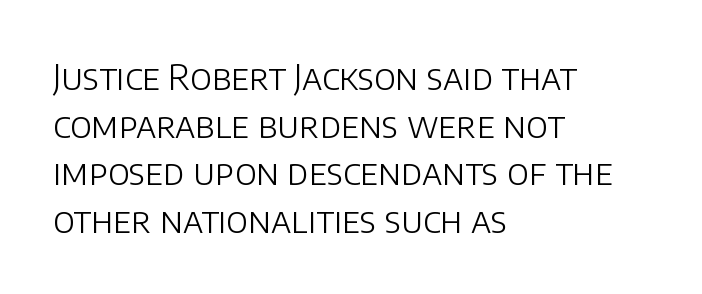
The characters are drawn with everyday or finer stroke widths. Do the letters lean? They stand straight. The line-height multiplier appears to be the usual default. The passage shown is typed in a proportional face where columns would drift. Horizontal alignment here is leftward, the default for most running prose.
